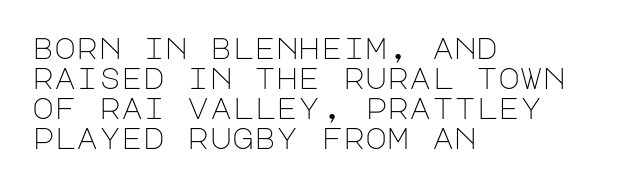
Q: Is the text bold? A: No.
Q: Is the text italic (slanted)? A: No, it is upright.
Q: Is the typeface a serif or a sans-serif typeface? A: Sans-serif.
Q: Is the text underlined? A: No.
Q: How is the paragraph aligned? A: Left-aligned.
Q: Is the spacing between letters normal or unusually wide? A: Normal.
Q: Is the spacing between lines tight, normal or loose? A: Tight.
Q: Width (condensed, normal, or wide)? A: Normal.
Q: Stroke contrast? A: Low.
Q: x-height? A: Large.
